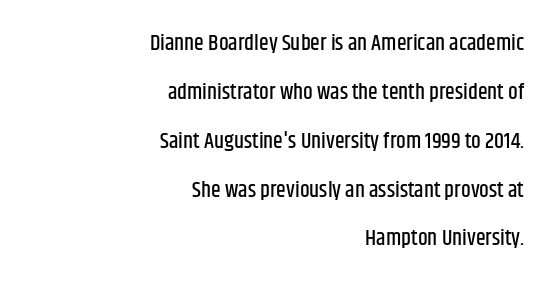
{"italic": "no", "underline": "no", "align": "right", "line_spacing": "loose", "line_spacing_ratio": 2.22, "letter_spacing": "normal", "letter_spacing_em": 0.0, "glyph_px": 22}
